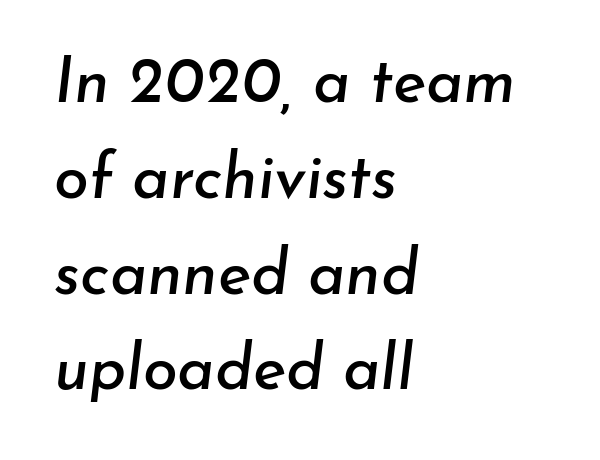
{"italic": "yes", "lean": "right", "slant_degrees": 7, "width": "normal", "stroke_contrast": "low", "x_height": "small", "monospaced": "no", "underline": "no", "align": "left", "line_spacing": "normal", "line_spacing_ratio": 1.52, "letter_spacing": "normal", "letter_spacing_em": 0.0, "glyph_px": 63}
